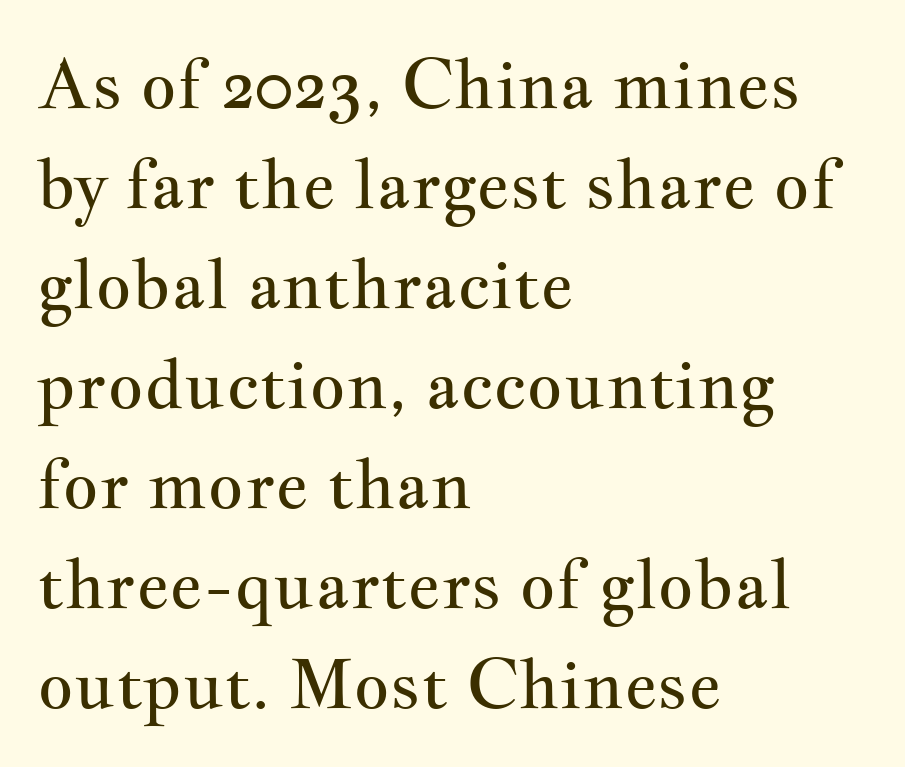
Q: Is the text bold? A: No.
Q: Is the text italic (slanted)? A: No, it is upright.
Q: Is the typeface a serif or a sans-serif typeface? A: Serif.
Q: Is the text underlined? A: No.
Q: How is the paragraph aligned? A: Left-aligned.
Q: Is the spacing between letters normal or unusually wide? A: Normal.
Q: Is the spacing between lines tight, normal or loose? A: Normal.
Q: Width (condensed, normal, or wide)? A: Wide.
Q: Stroke contrast? A: Medium.
Q: x-height? A: Small.
Q: Monospaced? A: No.
